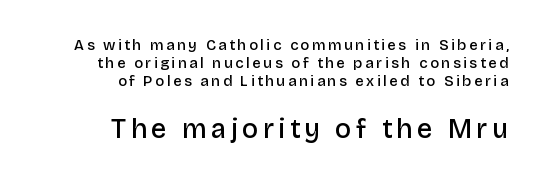
The image shows 27 px text type, upright; set right-aligned, line spacing 1.21x, not underlined; the second (bottom) block is 1.8x larger.
